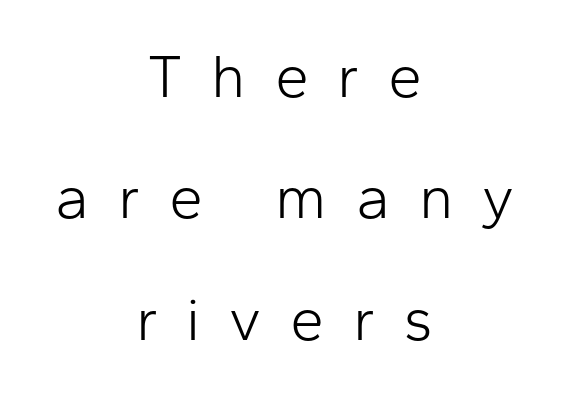
Spacing verdict: proportional, widths tailored to each character. Descender tails drop into unmarked territory. There is plenty of visible air inserted between adjacent glyphs. The typeface has the unassuming heft of standard copy or less. These lines were composed using upright roman letters.
